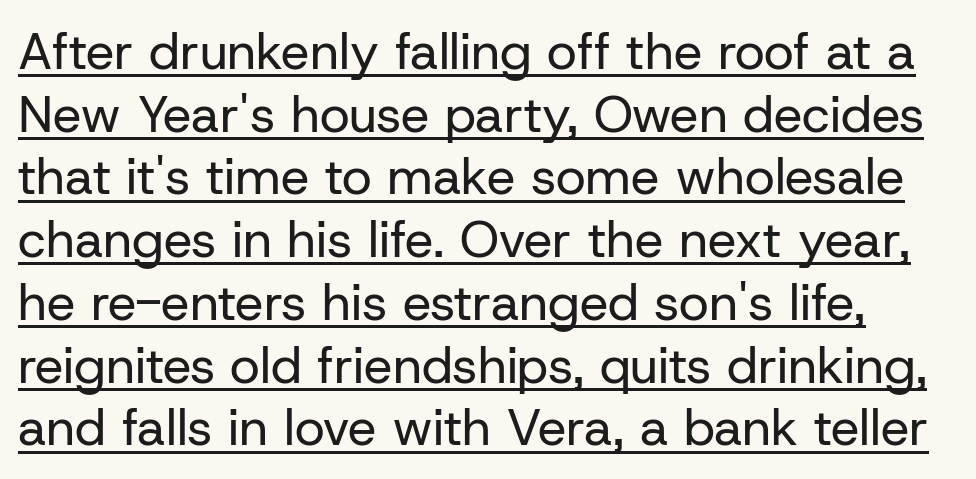
The image shows 51 px regular-weight sans-serif type, upright; set line spacing 1.23x, normal letter spacing, underlined; low stroke contrast and a medium x-height.
